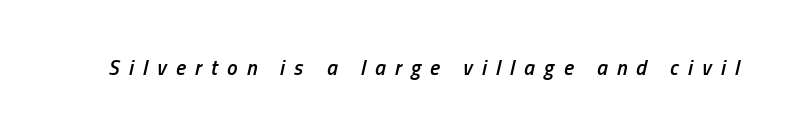
Tracking value appears strongly positive — letters spread wide. This sample uses an oblique cut, with every glyph tilted off the vertical. A somewhat darkened texture: the type is semibold rather than bold. The string is rendered with underlining switched off.
